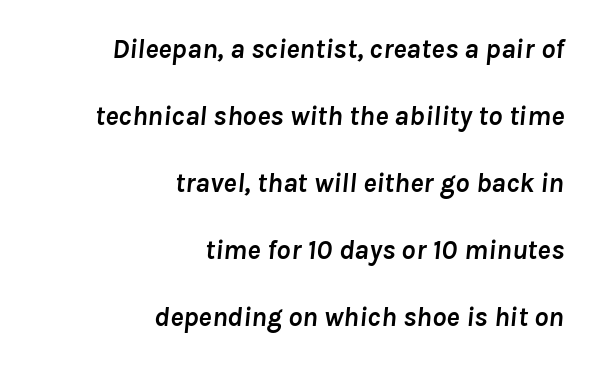
Q: Is the text bold? A: Yes.
Q: Is the text italic (slanted)? A: Yes, it leans right by about 8 degrees.
Q: Is the text underlined? A: No.
Q: How is the paragraph aligned? A: Right-aligned.
Q: Is the spacing between letters normal or unusually wide? A: Normal.
Q: Is the spacing between lines tight, normal or loose? A: Loose.
Q: Width (condensed, normal, or wide)? A: Normal.
Q: Stroke contrast? A: Low.
Q: x-height? A: Medium.
Q: Monospaced? A: No.
